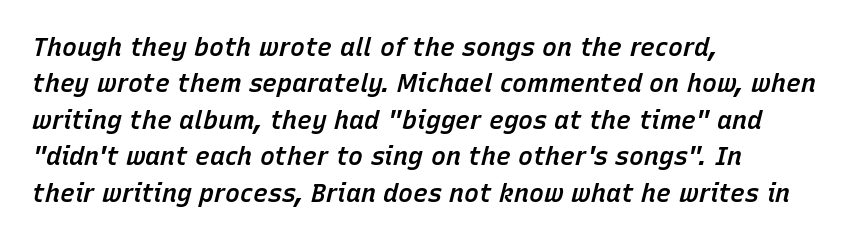
{"italic": "yes", "lean": "right", "slant_degrees": 15, "bold": "semi", "underline": "no", "align": "left", "line_spacing": "normal", "line_spacing_ratio": 1.46, "letter_spacing": "normal", "letter_spacing_em": 0.0, "glyph_px": 25}
